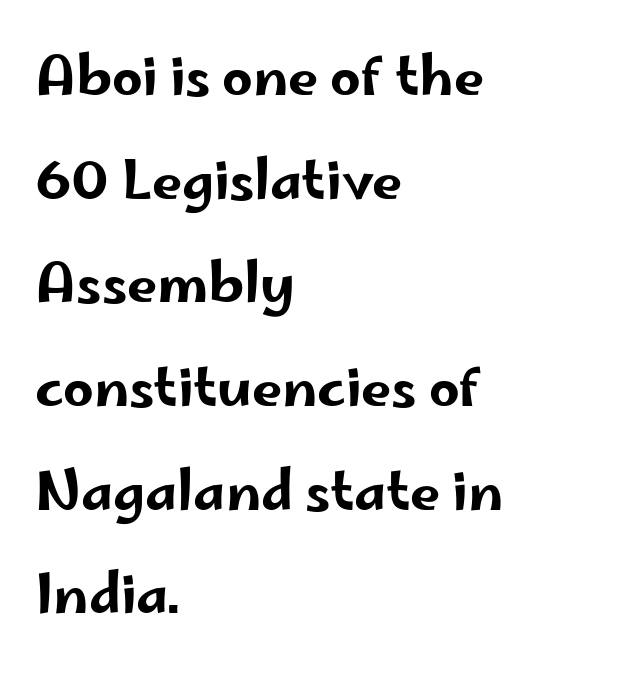
{"serif": "no", "italic": "no", "width": "wide", "stroke_contrast": "low", "x_height": "small", "monospaced": "no", "underline": "no", "align": "left", "line_spacing": "loose", "line_spacing_ratio": 1.92, "letter_spacing": "normal", "letter_spacing_em": 0.0, "glyph_px": 54}
